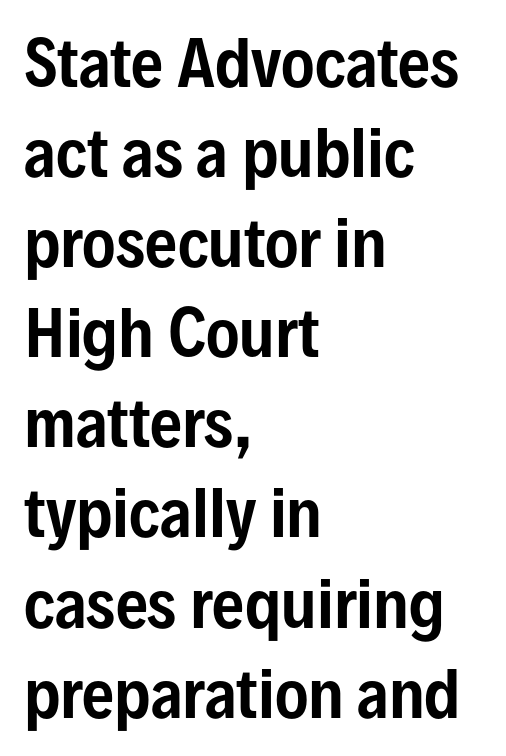
{"serif": "no", "italic": "no", "width": "condensed", "stroke_contrast": "low", "x_height": "medium", "monospaced": "no", "underline": "no", "align": "left", "line_spacing": "normal", "line_spacing_ratio": 1.43, "letter_spacing": "normal", "letter_spacing_em": 0.0, "glyph_px": 63}
